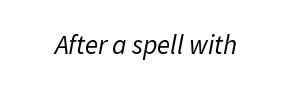
The image shows 27 px text type, italic (leaning right); set normal letter spacing, not underlined.
